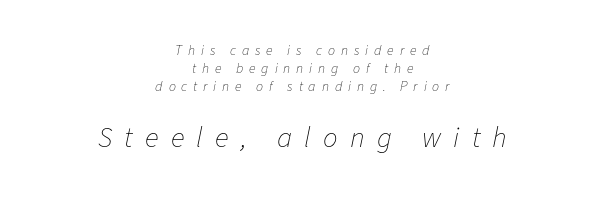
You could not count columns in this text — the font is proportionally spaced. Any mark beneath the type? The region is blank. Words appear elongated and porous because spacing is wide. When letters slant like this, we call the style italic. The paragraph has two soft edges and a firm central axis. The lines sit at an ordinary, default distance from one another.
